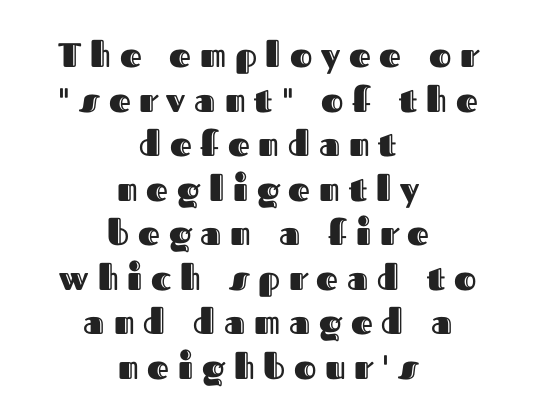
{"italic": "no", "width": "normal", "x_height": "medium", "monospaced": "no", "underline": "no", "align": "center", "line_spacing": "normal", "line_spacing_ratio": 1.31, "letter_spacing": "wide", "letter_spacing_em": 0.26, "glyph_px": 34}
